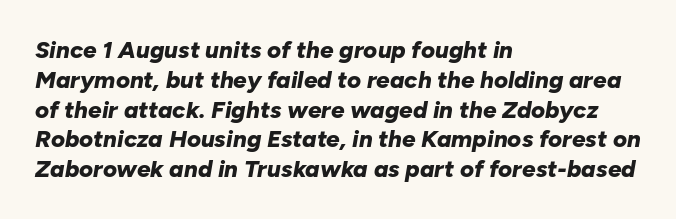
The image shows 24 px bold type, italic (leaning right); set left-aligned, line spacing 1.24x, normal letter spacing, not underlined.
